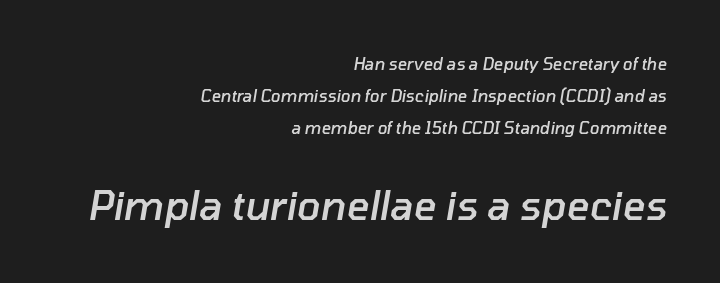
The image shows 39 px semibold type, italic (leaning right); set right-aligned, loose line spacing (2.0x), normal letter spacing, not underlined; the second (bottom) block is 2.44x larger; low stroke contrast and a medium x-height.
